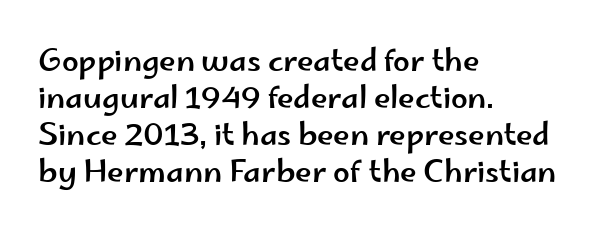
{"serif": "no", "italic": "no", "width": "wide", "stroke_contrast": "low", "x_height": "small", "monospaced": "no", "underline": "no", "align": "left", "line_spacing_ratio": 1.23, "letter_spacing": "normal", "letter_spacing_em": 0.0, "glyph_px": 30}
